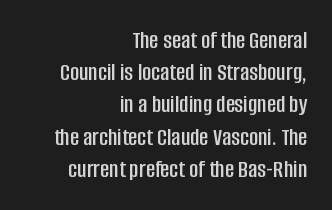
The image shows 25 px text type, upright; set right-aligned, normal line spacing (1.29x), normal letter spacing, not underlined.
